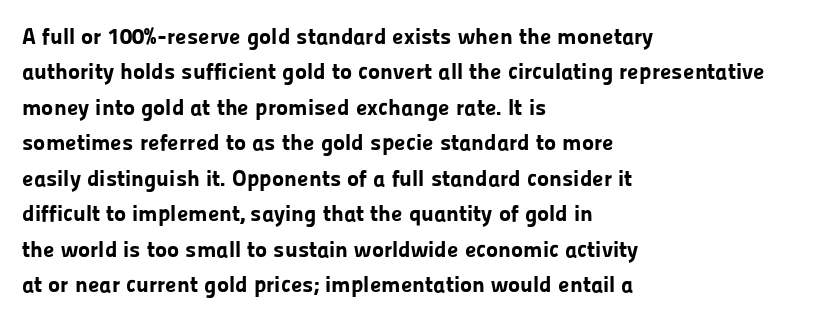
{"italic": "no", "bold": "yes", "underline": "no", "align": "left", "line_spacing": "normal", "line_spacing_ratio": 1.54, "letter_spacing": "normal", "letter_spacing_em": 0.0, "glyph_px": 23}
